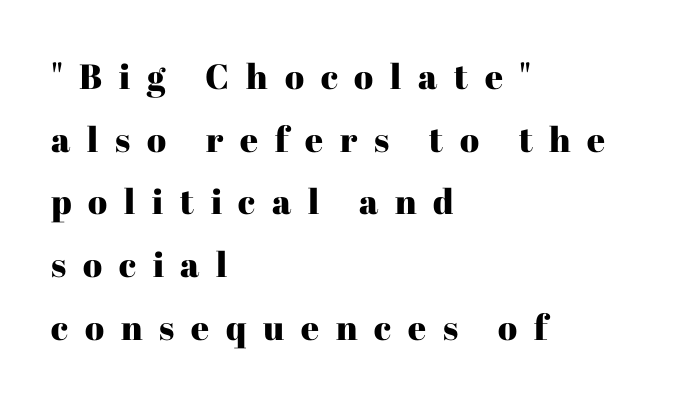
{"serif": "yes", "italic": "no", "width": "normal", "stroke_contrast": "high", "x_height": "medium", "monospaced": "no", "underline": "no", "align": "left", "line_spacing_ratio": 1.79, "letter_spacing": "wide", "letter_spacing_em": 0.48, "glyph_px": 35}
